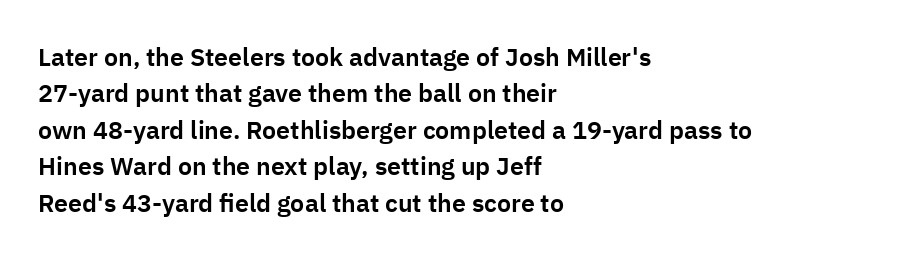
{"italic": "no", "underline": "no", "align": "left", "line_spacing": "normal", "line_spacing_ratio": 1.46, "letter_spacing": "normal", "letter_spacing_em": 0.0, "glyph_px": 25}
